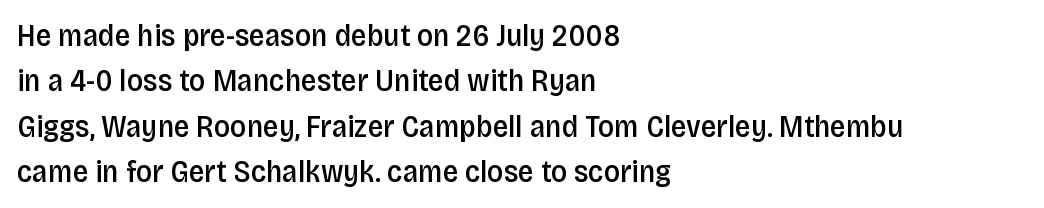
{"serif": "no", "italic": "no", "bold": "semi", "weight": "semibold", "width": "condensed", "stroke_contrast": "low", "x_height": "large", "monospaced": "no", "underline": "no", "align": "left", "line_spacing": "normal", "line_spacing_ratio": 1.46, "letter_spacing": "normal", "letter_spacing_em": 0.0, "glyph_px": 31}
